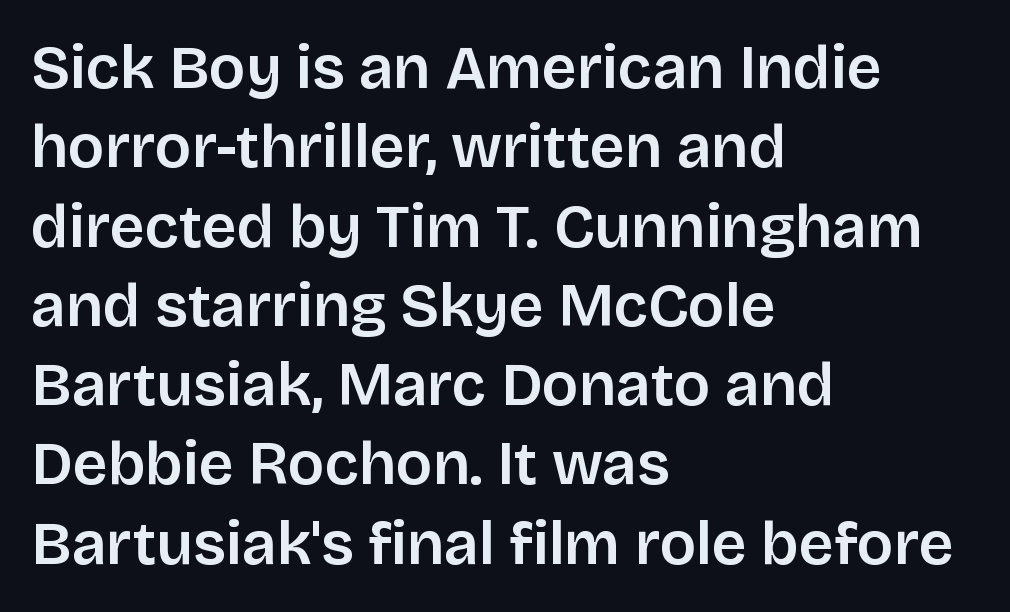
{"serif": "no", "italic": "no", "width": "normal", "stroke_contrast": "low", "x_height": "large", "monospaced": "no", "underline": "no", "align": "left", "line_spacing": "normal", "line_spacing_ratio": 1.3, "letter_spacing": "normal", "letter_spacing_em": 0.0, "glyph_px": 61}
